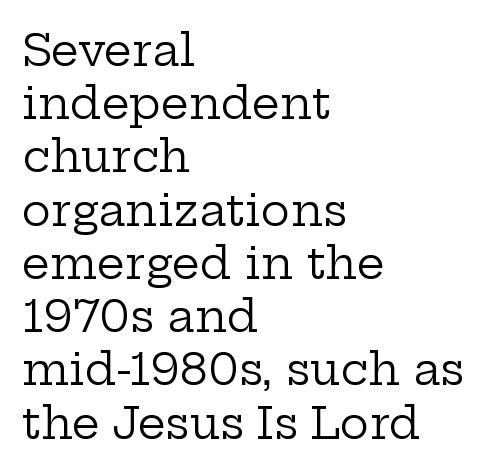
The strokes are not fattened; the text isn't bold. This is the regular roman posture of the typeface. Letterform terminals end in serifs throughout the passage. Observe the ordinary spacing: letters are neighbours, not strangers. Where is the straight margin? On the left. A bare baseline throughout the passage.
